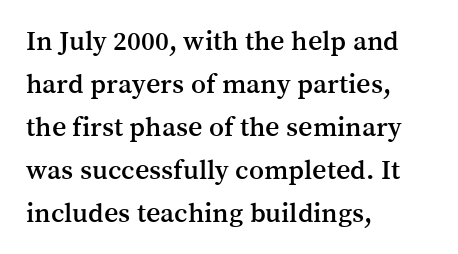
{"serif": "yes", "italic": "no", "width": "normal", "stroke_contrast": "medium", "x_height": "medium", "monospaced": "no", "underline": "no", "align": "left", "line_spacing": "normal", "line_spacing_ratio": 1.54, "letter_spacing": "normal", "letter_spacing_em": 0.0, "glyph_px": 28}
